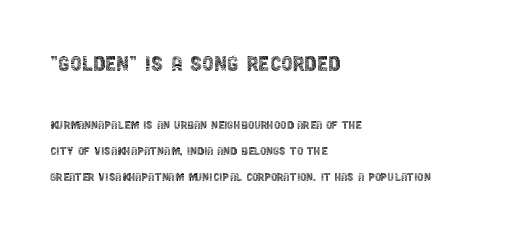
Q: Is the text bold? A: No.
Q: Is the text italic (slanted)? A: No, it is upright.
Q: Is the text underlined? A: No.
Q: How is the paragraph aligned? A: Left-aligned.
Q: Is the spacing between letters normal or unusually wide? A: Normal.
Q: Which block of text is set in a larger size, the first (top) or the second (bottom)? A: The first (top) one.
